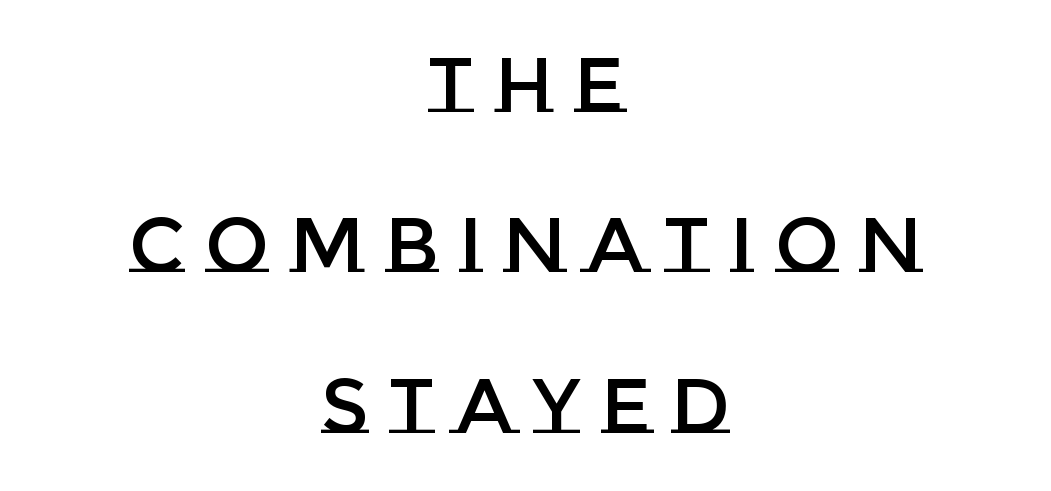
Varying glyph widths throughout — classic text-font behaviour. Vertically, the passage feels expansive, rows floating well apart. The lines are quadded center. A bare baseline throughout the passage. Here the glyphs are tracked loosely, breaking word shapes into spaced letters.
